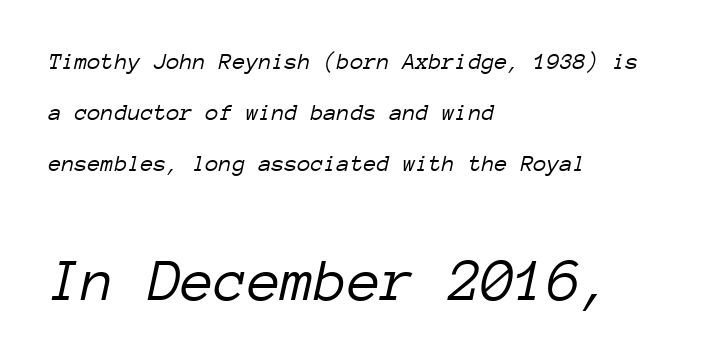
{"italic": "yes", "lean": "right", "slant_degrees": 12, "bold": "no", "weight": "light", "width": "normal", "stroke_contrast": "low", "x_height": "medium", "monospaced": "yes", "underline": "no", "align": "left", "line_spacing": "loose", "line_spacing_ratio": 2.12, "letter_spacing": "normal", "letter_spacing_em": 0.0, "larger_block": "second", "size_ratio": 2.54, "glyph_px": 61}
